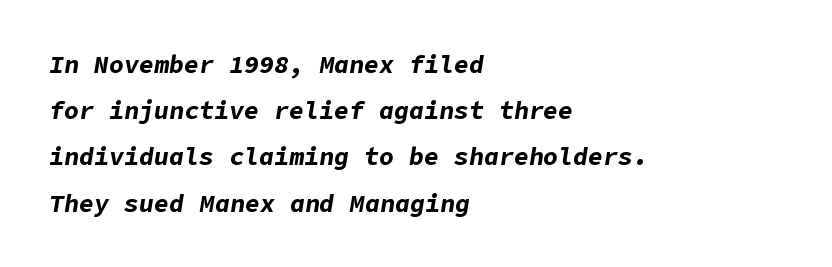
Q: Is the text bold? A: Yes.
Q: Is the text italic (slanted)? A: Yes, it leans right by about 9 degrees.
Q: Is the text underlined? A: No.
Q: How is the paragraph aligned? A: Left-aligned.
Q: Is the spacing between letters normal or unusually wide? A: Normal.
